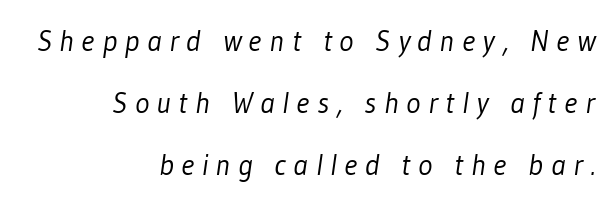
{"serif": "no", "bold": "no", "weight": "light", "width": "condensed", "stroke_contrast": "low", "x_height": "medium", "monospaced": "no", "underline": "no", "align": "right", "line_spacing": "loose", "line_spacing_ratio": 2.07, "letter_spacing": "wide", "letter_spacing_em": 0.25, "glyph_px": 30}
